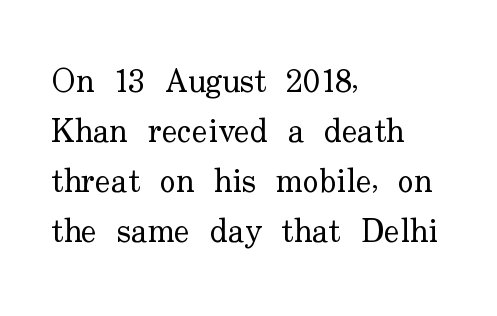
{"serif": "yes", "italic": "no", "bold": "no", "weight": "regular", "width": "normal", "stroke_contrast": "low", "x_height": "small", "monospaced": "no", "underline": "no", "align": "left", "line_spacing": "normal", "line_spacing_ratio": 1.52, "letter_spacing": "normal", "letter_spacing_em": 0.0, "glyph_px": 33}
